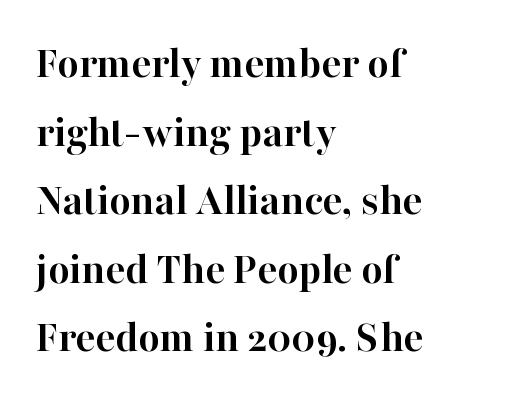
Q: Is the text bold? A: Yes.
Q: Is the text italic (slanted)? A: No, it is upright.
Q: Is the typeface a serif or a sans-serif typeface? A: Serif.
Q: Is the text underlined? A: No.
Q: How is the paragraph aligned? A: Left-aligned.
Q: Is the spacing between letters normal or unusually wide? A: Normal.
Q: Is the spacing between lines tight, normal or loose? A: Normal.
Q: Width (condensed, normal, or wide)? A: Normal.
Q: Stroke contrast? A: High.
Q: x-height? A: Medium.
Q: Monospaced? A: No.
